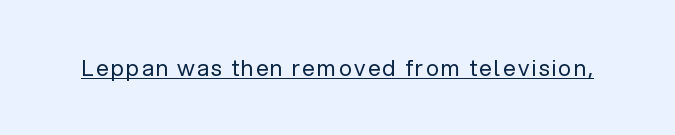
The image shows 22 px text type, upright; set underlined.
